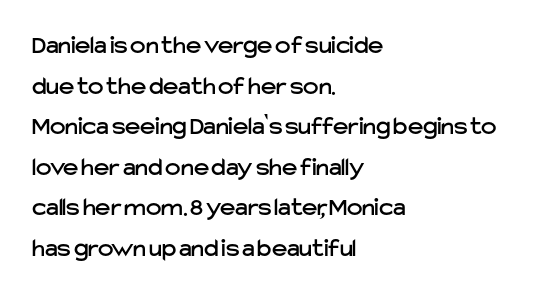
This rendering features lettering with no underline. How are the letters spaced? Ordinarily, with no added tracking. The setting favours the left margin, as ordinary paragraphs usually do. Does the lettering tilt? It doesn't — this is upright. Summary of vertical rhythm: regular, with standard interline spacing.
